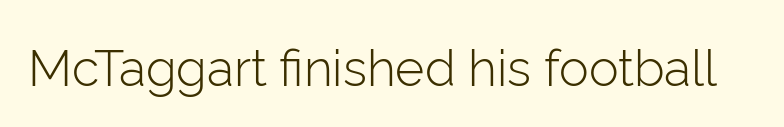
Q: Is the text bold? A: No.
Q: Is the text italic (slanted)? A: No, it is upright.
Q: Is the typeface a serif or a sans-serif typeface? A: Sans-serif.
Q: Is the text underlined? A: No.
Q: Is the spacing between letters normal or unusually wide? A: Normal.
Q: Width (condensed, normal, or wide)? A: Normal.
Q: Stroke contrast? A: Low.
Q: x-height? A: Medium.
Q: Monospaced? A: No.
